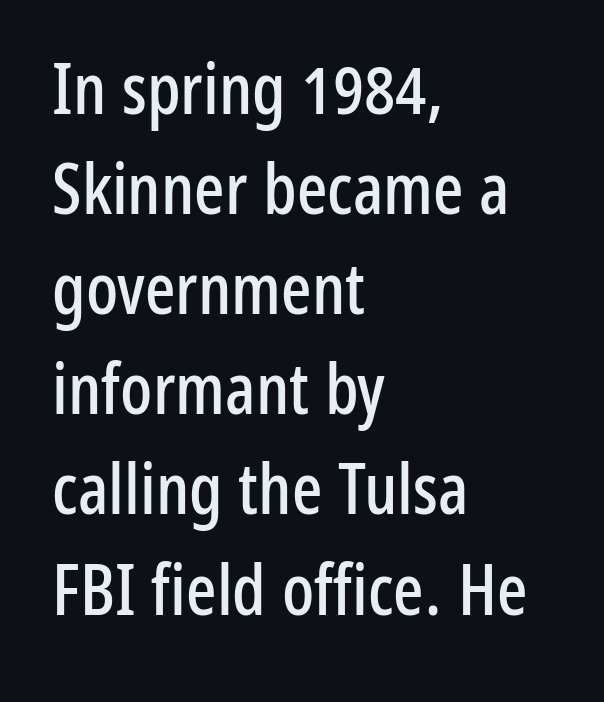
{"serif": "no", "italic": "no", "width": "condensed", "stroke_contrast": "low", "x_height": "medium", "monospaced": "no", "underline": "no", "align": "left", "line_spacing": "normal", "line_spacing_ratio": 1.41, "letter_spacing": "normal", "letter_spacing_em": 0.0, "glyph_px": 71}
